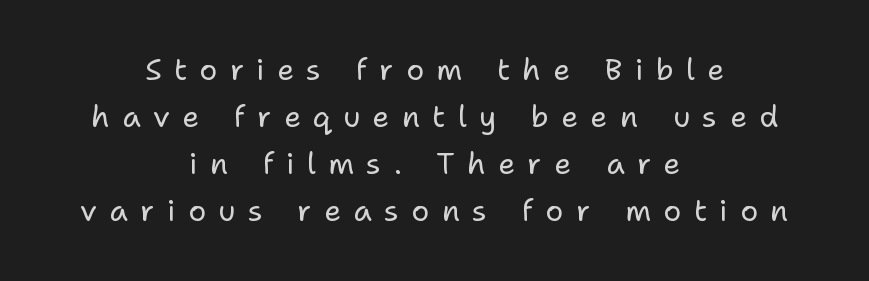
Q: Is the text bold? A: No.
Q: Is the text italic (slanted)? A: No, it is upright.
Q: Is the typeface a serif or a sans-serif typeface? A: Sans-serif.
Q: Is the text underlined? A: No.
Q: How is the paragraph aligned? A: Centered.
Q: Is the spacing between letters normal or unusually wide? A: Unusually wide.
Q: Is the spacing between lines tight, normal or loose? A: Normal.
Q: Width (condensed, normal, or wide)? A: Normal.
Q: Stroke contrast? A: Low.
Q: x-height? A: Medium.
Q: Monospaced? A: No.
